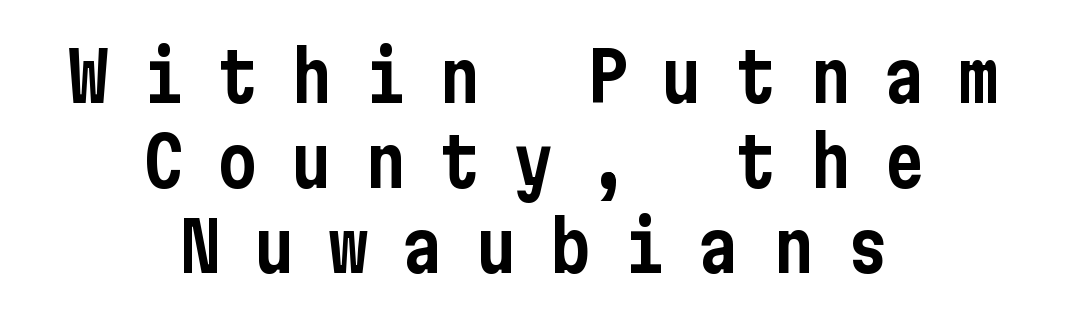
{"serif": "no", "italic": "no", "width": "condensed", "stroke_contrast": "low", "x_height": "medium", "underline": "no", "align": "center", "line_spacing": "normal", "line_spacing_ratio": 1.25, "letter_spacing": "wide", "letter_spacing_em": 0.49, "glyph_px": 68}
